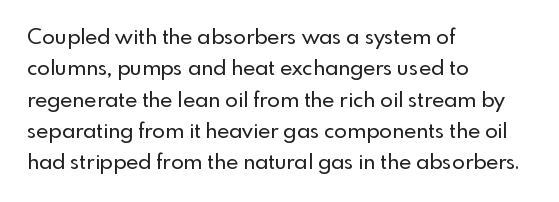
The image shows 21 px text type, upright; set left-aligned, normal line spacing (1.49x), normal letter spacing, not underlined.
